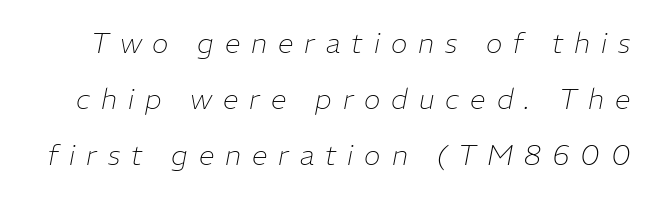
Does the leading feel generous? Absolutely, it's lavish. Students, note that the glyphs here are deliberately spaced far apart. A light-to-regular cut is what we see here. Proportional: the letters do not fall into vertical columns. Unmarked baselines from the first word to the last. Would a proofreader flag this as italicized? Yes.
